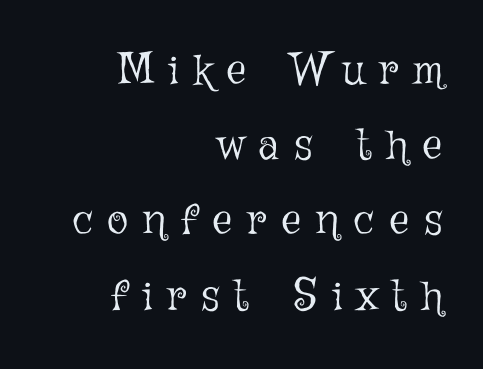
The type is letterspaced generously, with wide tracking. Caption: multi-line text, flush right, ragged left. No italicization has been applied; the sample stays upright. The strip under each line holds only bare page. The weight would be labelled regular, book, light, or lighter still.
